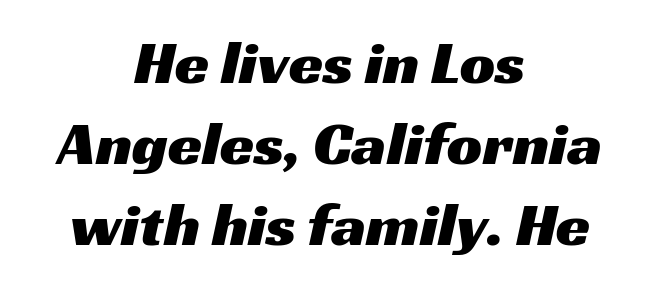
The image shows 62 px wide sans-serif type; set centered, normal line spacing (1.31x), normal letter spacing, not underlined; medium stroke contrast and a medium x-height.
